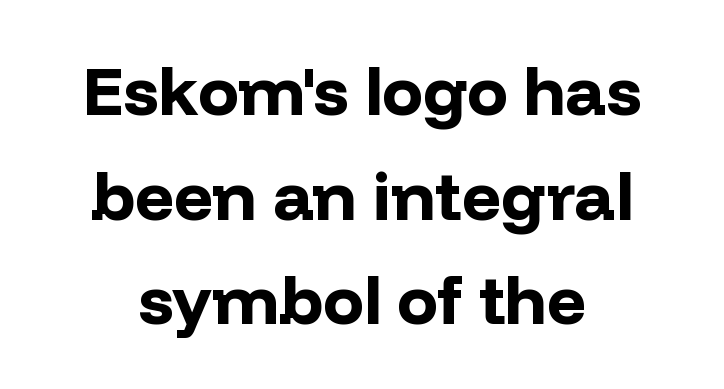
Q: Is the text bold? A: Yes.
Q: Is the text italic (slanted)? A: No, it is upright.
Q: Is the typeface a serif or a sans-serif typeface? A: Sans-serif.
Q: Is the text underlined? A: No.
Q: Is the spacing between letters normal or unusually wide? A: Normal.
Q: Is the spacing between lines tight, normal or loose? A: Normal.
Q: Width (condensed, normal, or wide)? A: Normal.
Q: Stroke contrast? A: Low.
Q: x-height? A: Medium.
Q: Monospaced? A: No.
